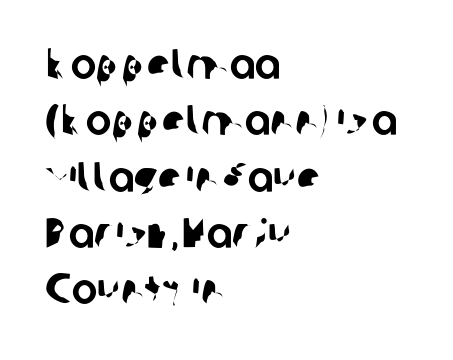
{"serif": "no", "width": "normal", "stroke_contrast": "low", "x_height": "medium", "monospaced": "no", "underline": "no", "align": "left", "line_spacing": "normal", "line_spacing_ratio": 1.31, "letter_spacing": "normal", "letter_spacing_em": 0.0, "glyph_px": 43}
